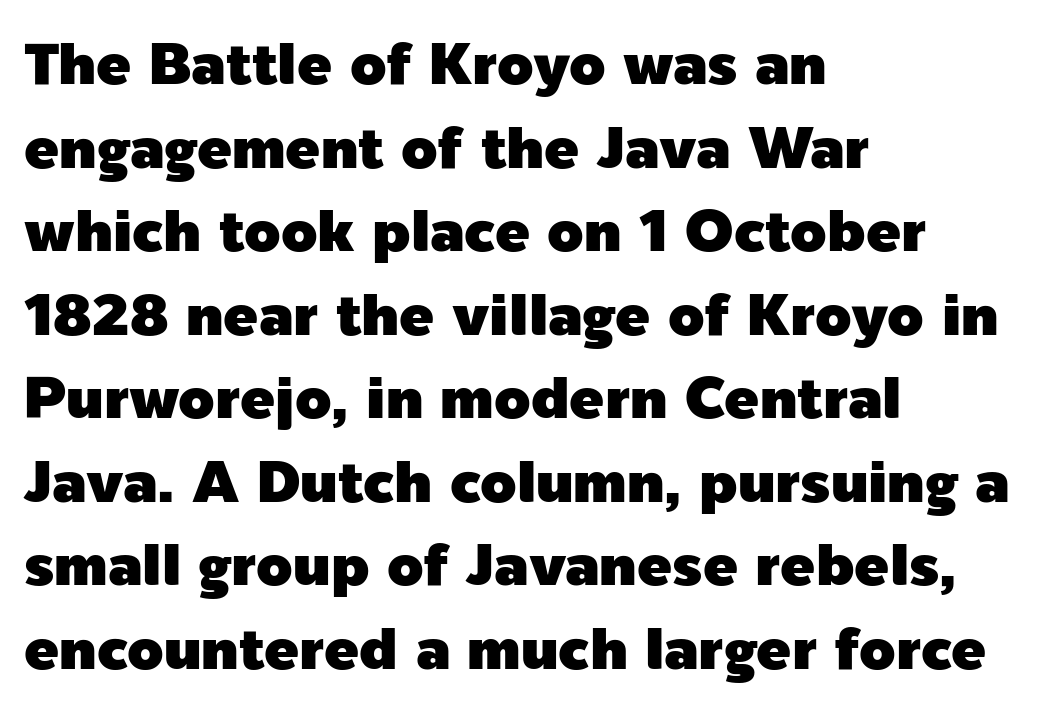
In terms of letterform style, serifs are entirely absent. These lines are rendered in a variable-pitch font. Glyph-to-glyph distance matches everyday printed text. If you drew a line through each stem, it would be perfectly vertical. Regular leading.
